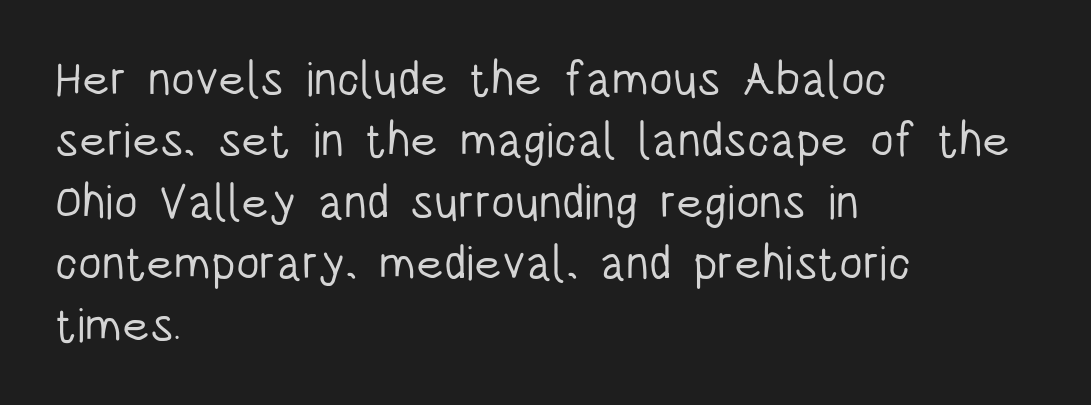
Q: Is the text bold? A: No.
Q: Is the text italic (slanted)? A: No, it is upright.
Q: Is the typeface a serif or a sans-serif typeface? A: Sans-serif.
Q: Is the text underlined? A: No.
Q: How is the paragraph aligned? A: Left-aligned.
Q: Is the spacing between letters normal or unusually wide? A: Normal.
Q: Is the spacing between lines tight, normal or loose? A: Normal.
Q: Width (condensed, normal, or wide)? A: Condensed.
Q: Stroke contrast? A: Low.
Q: x-height? A: Large.
Q: Monospaced? A: No.
